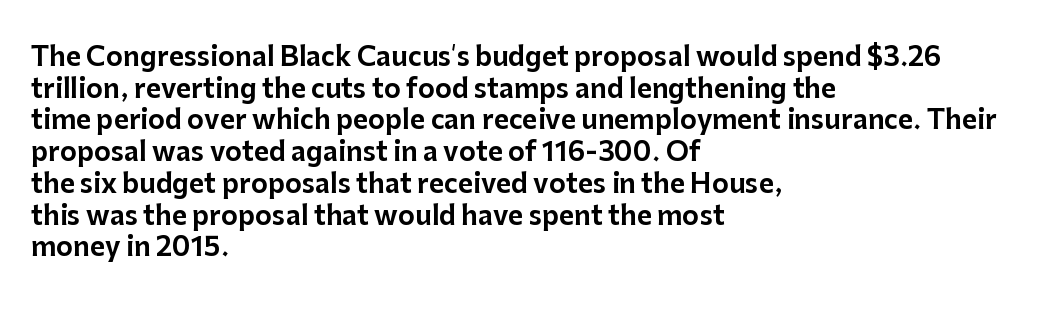
The lettering stays uniformly vertical, giving the passage a roman look. The baseline area is clear. The setting favours the left margin, as ordinary paragraphs usually do. These lines keep a tight, regular rhythm from letter to letter.
